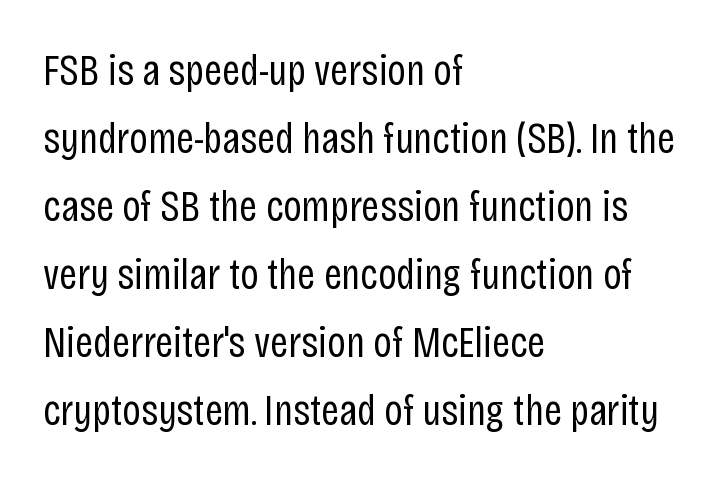
{"serif": "no", "italic": "no", "bold": "no", "weight": "regular", "width": "condensed", "stroke_contrast": "low", "x_height": "large", "monospaced": "no", "underline": "no", "align": "left", "line_spacing": "normal", "line_spacing_ratio": 1.51, "letter_spacing": "normal", "letter_spacing_em": 0.0, "glyph_px": 45}
